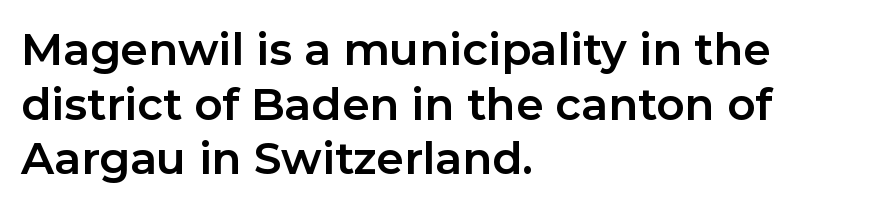
Q: Is the text bold? A: Yes.
Q: Is the text italic (slanted)? A: No, it is upright.
Q: Is the typeface a serif or a sans-serif typeface? A: Sans-serif.
Q: Is the text underlined? A: No.
Q: How is the paragraph aligned? A: Left-aligned.
Q: Is the spacing between letters normal or unusually wide? A: Normal.
Q: Width (condensed, normal, or wide)? A: Normal.
Q: Stroke contrast? A: Low.
Q: x-height? A: Medium.
Q: Monospaced? A: No.
